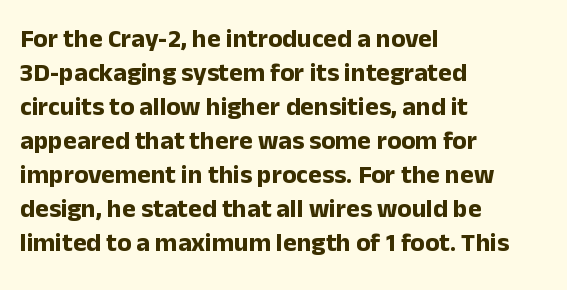
Q: Is the text bold? A: Yes.
Q: Is the text italic (slanted)? A: No, it is upright.
Q: Is the text underlined? A: No.
Q: How is the paragraph aligned? A: Left-aligned.
Q: Is the spacing between letters normal or unusually wide? A: Normal.
Q: Is the spacing between lines tight, normal or loose? A: Normal.
